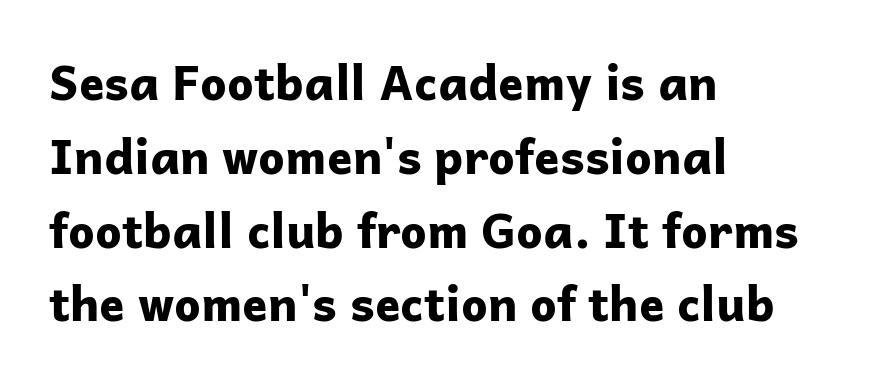
To sum up the face: it is a sans, with no serifs. The zone under the glyphs is completely vacant. Quick note: not italic, upright. The passage shown is emphatically bold.
